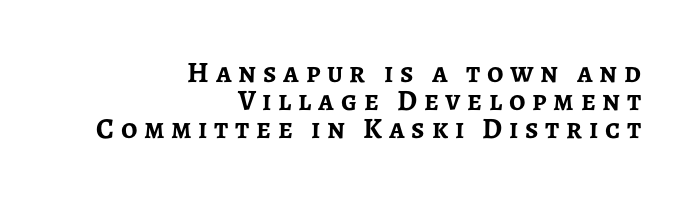
{"serif": "no", "italic": "no", "bold": "yes", "weight": "semibold", "width": "normal", "stroke_contrast": "low", "x_height": "medium", "monospaced": "no", "underline": "no", "align": "right", "line_spacing": "tight", "line_spacing_ratio": 0.96, "letter_spacing": "wide", "letter_spacing_em": 0.23, "glyph_px": 29}
